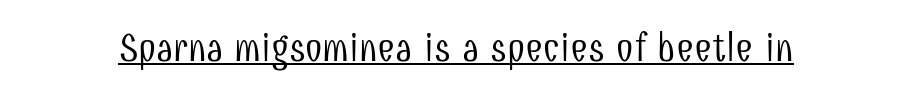
Q: Is the text bold? A: No.
Q: Is the text italic (slanted)? A: No, it is upright.
Q: Is the typeface a serif or a sans-serif typeface? A: Sans-serif.
Q: Is the text underlined? A: Yes.
Q: Is the spacing between letters normal or unusually wide? A: Normal.
Q: Width (condensed, normal, or wide)? A: Condensed.
Q: Stroke contrast? A: Low.
Q: x-height? A: Medium.
Q: Monospaced? A: No.
